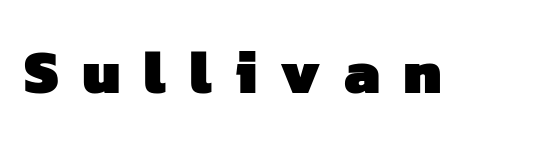
{"serif": "no", "bold": "yes", "weight": "heavy", "width": "normal", "stroke_contrast": "low", "x_height": "medium", "monospaced": "no", "underline": "no", "letter_spacing": "wide", "letter_spacing_em": 0.37, "glyph_px": 62}
